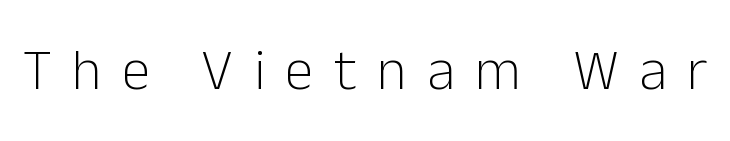
The font's upright variant was chosen for this text. The face used here is a sans, in the tradition of grotesques and geometrics. Weight: not bold — regular or lighter. Bare-footed words on every line.
